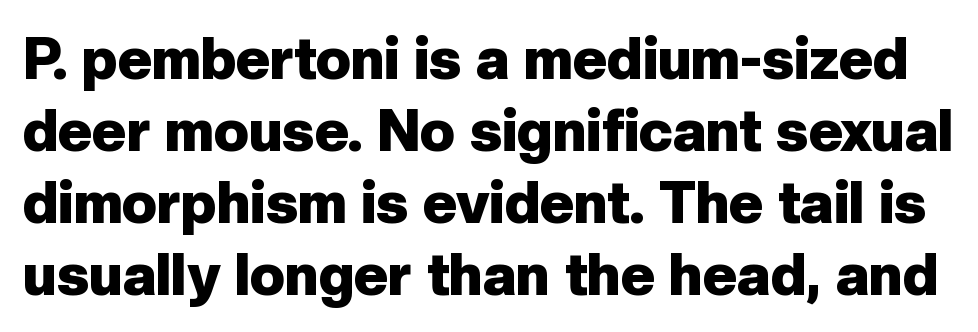
The image shows 58 px heavy sans-serif type, upright; set line spacing 1.24x, normal letter spacing, not underlined; low stroke contrast and a medium x-height.
